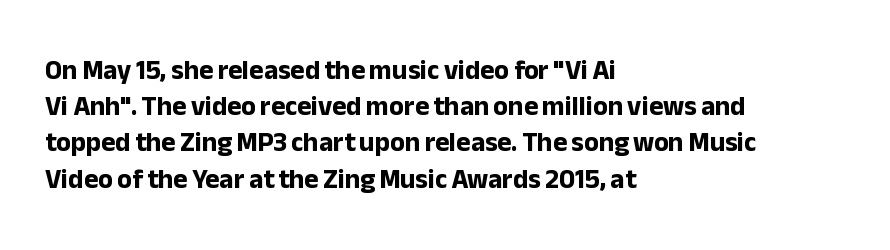
Q: Is the text bold? A: Yes.
Q: Is the text italic (slanted)? A: No, it is upright.
Q: Is the text underlined? A: No.
Q: How is the paragraph aligned? A: Left-aligned.
Q: Is the spacing between letters normal or unusually wide? A: Normal.
Q: Is the spacing between lines tight, normal or loose? A: Normal.
